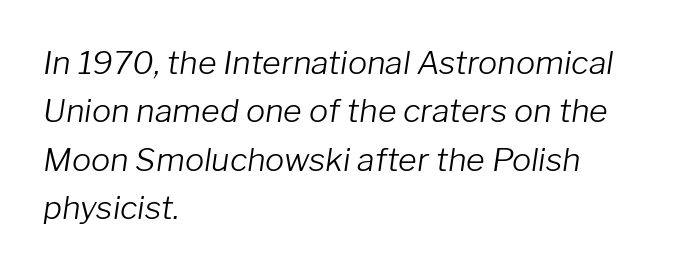
The image shows 32 px light type, italic (leaning right); set left-aligned, normal line spacing (1.51x), normal letter spacing, not underlined; low stroke contrast and a medium x-height.
